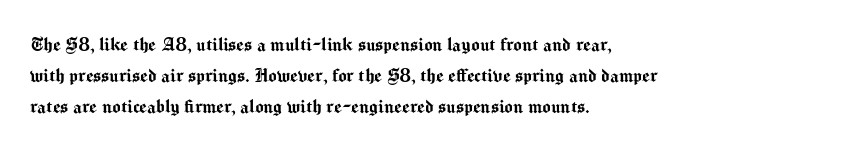
Q: Is the text italic (slanted)? A: No, it is upright.
Q: Is the text underlined? A: No.
Q: How is the paragraph aligned? A: Left-aligned.
Q: Is the spacing between letters normal or unusually wide? A: Normal.
Q: Is the spacing between lines tight, normal or loose? A: Normal.
